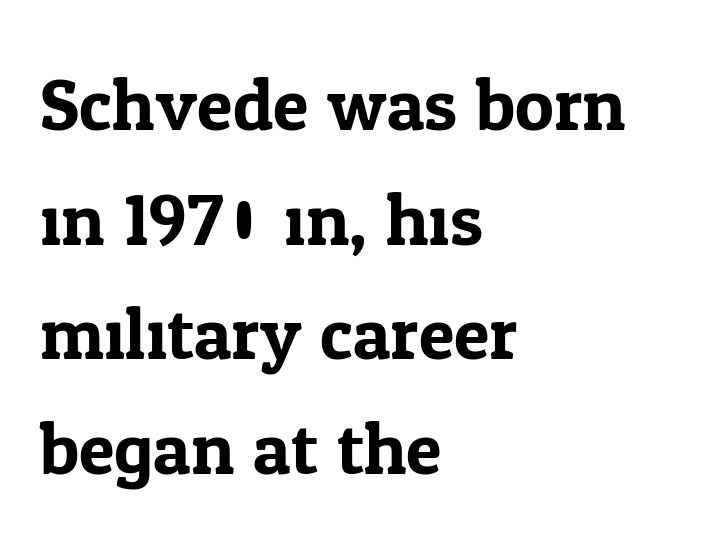
{"serif": "yes", "italic": "no", "width": "normal", "stroke_contrast": "low", "x_height": "medium", "monospaced": "no", "underline": "no", "align": "left", "line_spacing": "normal", "line_spacing_ratio": 1.57, "letter_spacing": "normal", "letter_spacing_em": 0.0, "glyph_px": 73}
